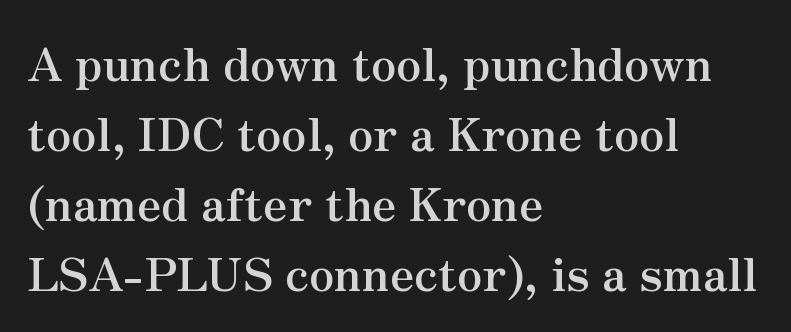
{"serif": "yes", "italic": "no", "bold": "yes", "weight": "semibold", "width": "normal", "stroke_contrast": "medium", "x_height": "small", "monospaced": "no", "underline": "no", "align": "left", "line_spacing": "normal", "line_spacing_ratio": 1.52, "letter_spacing": "normal", "letter_spacing_em": 0.0, "glyph_px": 46}
